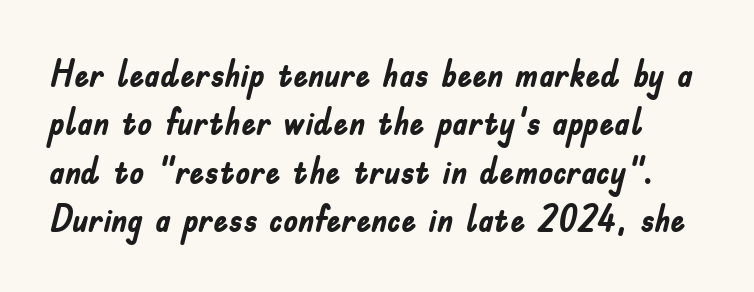
{"serif": "no", "bold": "yes", "weight": "semibold", "width": "condensed", "stroke_contrast": "low", "x_height": "small", "monospaced": "no", "underline": "no", "line_spacing": "normal", "line_spacing_ratio": 1.31, "letter_spacing": "normal", "letter_spacing_em": 0.0, "glyph_px": 37}
